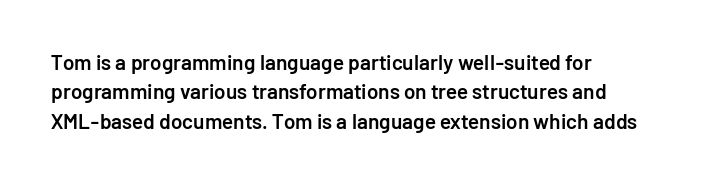
{"italic": "no", "bold": "semi", "underline": "no", "align": "left", "line_spacing": "normal", "line_spacing_ratio": 1.4, "letter_spacing": "normal", "letter_spacing_em": 0.0, "glyph_px": 21}
